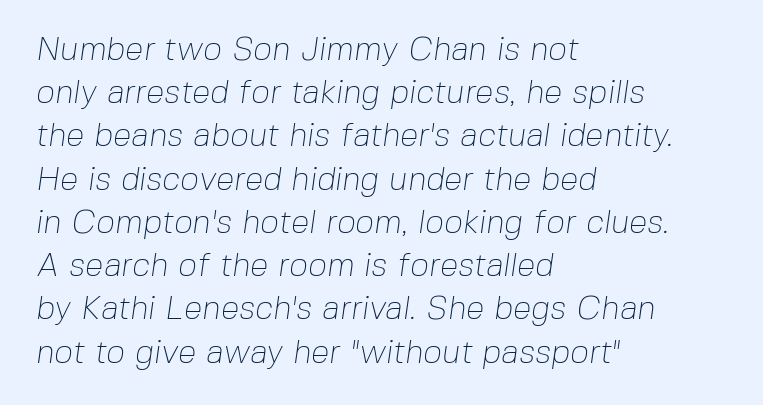
The letters advance in unequal steps, a hallmark of proportional type. The passage shown stacks its lines at a standard gap. Look at the tracking — it's just the regular setting, nothing added. Does the type have serifs? No, each stem ends abruptly.
